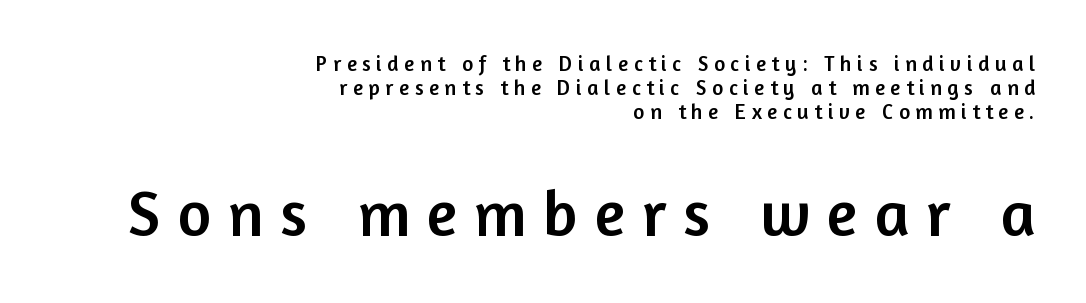
{"serif": "no", "italic": "no", "width": "normal", "stroke_contrast": "low", "x_height": "medium", "monospaced": "no", "underline": "no", "align": "right", "line_spacing": "tight", "line_spacing_ratio": 1.15, "letter_spacing": "wide", "letter_spacing_em": 0.27, "larger_block": "second", "size_ratio": 3.05, "glyph_px": 64}
